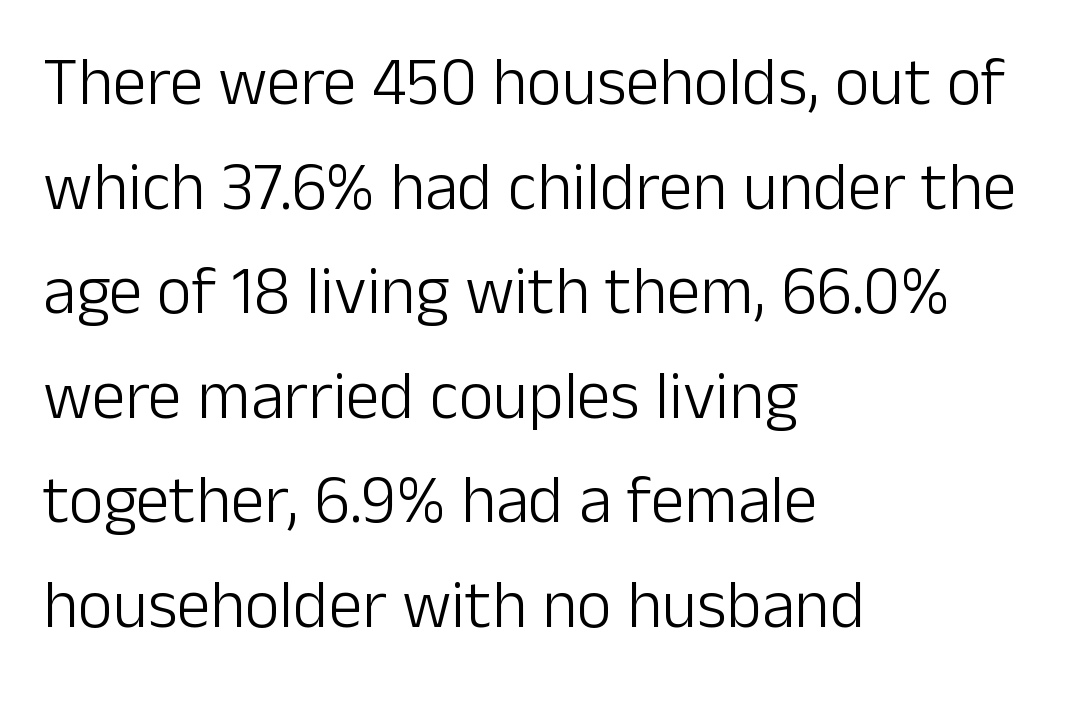
The image shows 67 px light sans-serif type, upright; set left-aligned, normal line spacing (1.56x), normal letter spacing, not underlined; low stroke contrast and a medium x-height.
